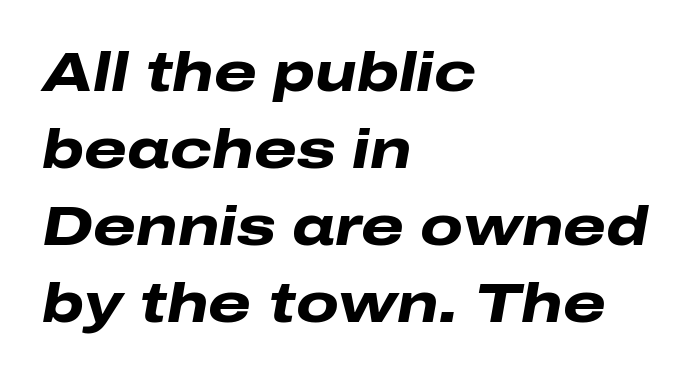
The image shows 55 px heavy, wide type, italic (leaning right); set left-aligned, normal line spacing (1.4x), normal letter spacing, not underlined; low stroke contrast and a medium x-height.
